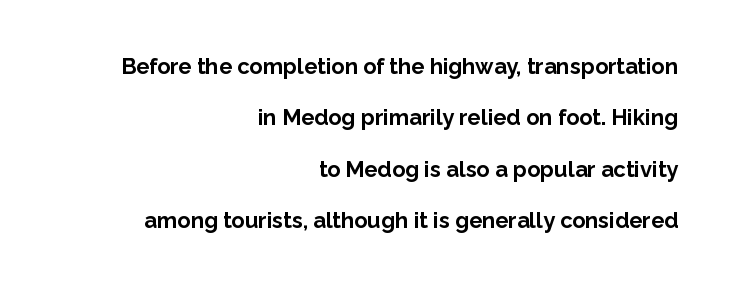
You can tell it's not italic because the verticals are truly vertical. Honestly, there is no underline to notice here at all. The paragraph shown leans on its right margin. Regarding leading, the lines here are spaced well apart. This sample uses plain, unmodified letter spacing. How heavy is the stroke? Heavy — this is a bold.
